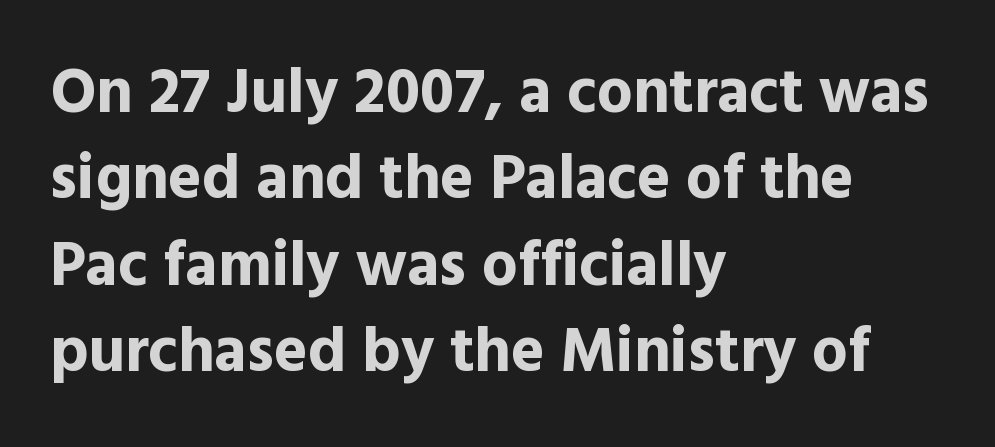
Q: Is the text bold? A: Yes.
Q: Is the text italic (slanted)? A: No, it is upright.
Q: Is the typeface a serif or a sans-serif typeface? A: Sans-serif.
Q: Is the text underlined? A: No.
Q: How is the paragraph aligned? A: Left-aligned.
Q: Is the spacing between letters normal or unusually wide? A: Normal.
Q: Is the spacing between lines tight, normal or loose? A: Normal.
Q: Width (condensed, normal, or wide)? A: Normal.
Q: x-height? A: Medium.
Q: Monospaced? A: No.
